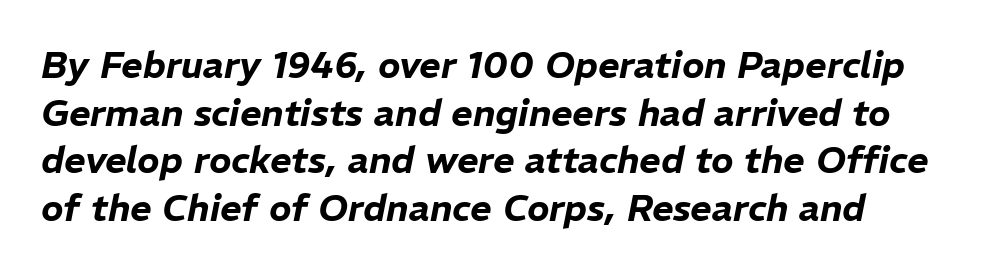
The image shows 37 px text type, italic (leaning right); set left-aligned, normal line spacing (1.29x), normal letter spacing, not underlined; low stroke contrast and a medium x-height.
